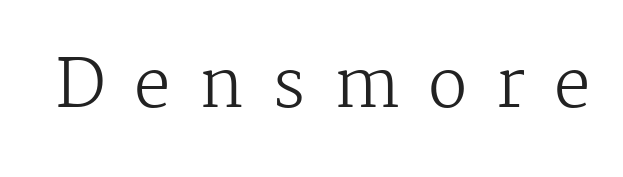
The image shows 65 px regular-weight serif type, upright; set unusually wide letter spacing (+0.44 em), not underlined; medium stroke contrast and a medium x-height.
